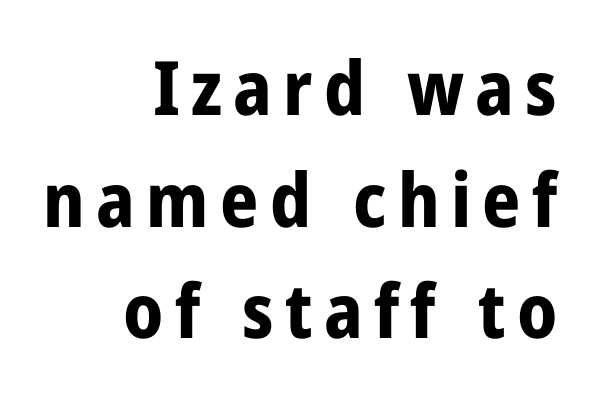
Q: Is the text bold? A: Yes.
Q: Is the text italic (slanted)? A: No, it is upright.
Q: Is the typeface a serif or a sans-serif typeface? A: Sans-serif.
Q: Is the text underlined? A: No.
Q: How is the paragraph aligned? A: Right-aligned.
Q: Is the spacing between lines tight, normal or loose? A: Normal.
Q: Width (condensed, normal, or wide)? A: Condensed.
Q: Stroke contrast? A: Low.
Q: x-height? A: Medium.
Q: Monospaced? A: No.
